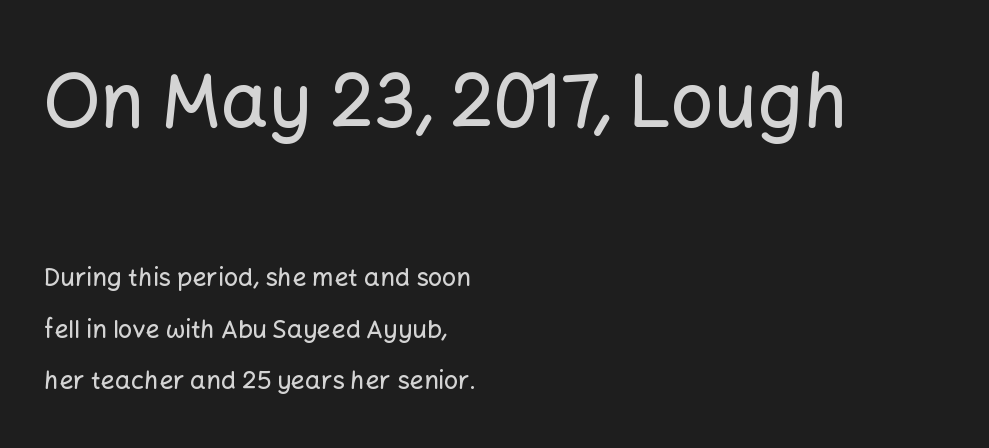
{"serif": "no", "italic": "no", "width": "normal", "stroke_contrast": "low", "x_height": "medium", "monospaced": "no", "underline": "no", "align": "left", "line_spacing": "loose", "line_spacing_ratio": 2.06, "letter_spacing": "normal", "letter_spacing_em": 0.0, "larger_block": "first", "size_ratio": 3.0, "glyph_px": 75}
